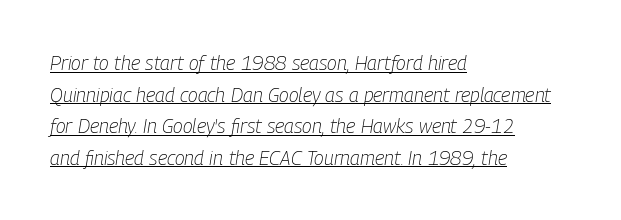
Q: Is the text bold? A: No.
Q: Is the text italic (slanted)? A: Yes, it leans right by about 9 degrees.
Q: Is the text underlined? A: Yes.
Q: How is the paragraph aligned? A: Left-aligned.
Q: Is the spacing between letters normal or unusually wide? A: Normal.
Q: Is the spacing between lines tight, normal or loose? A: Normal.
